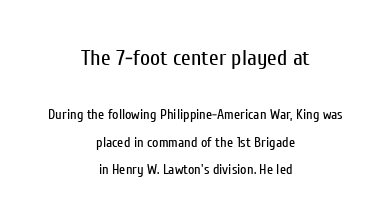
The image shows 22 px text type, upright; set centered, loose line spacing (1.97x), normal letter spacing, not underlined; the first (top) block is 1.57x larger.
